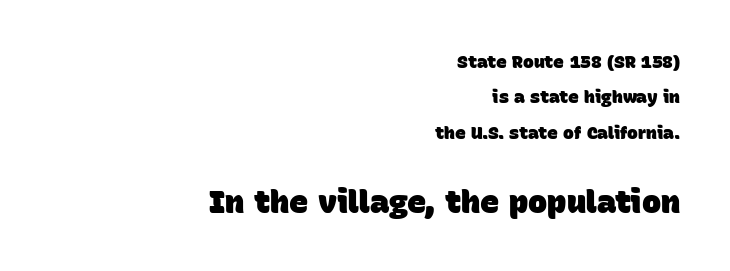
{"serif": "no", "bold": "yes", "weight": "heavy", "width": "normal", "stroke_contrast": "low", "x_height": "large", "monospaced": "no", "underline": "no", "align": "right", "line_spacing": "loose", "line_spacing_ratio": 1.97, "letter_spacing": "normal", "letter_spacing_em": 0.0, "larger_block": "second", "size_ratio": 1.78, "glyph_px": 32}
